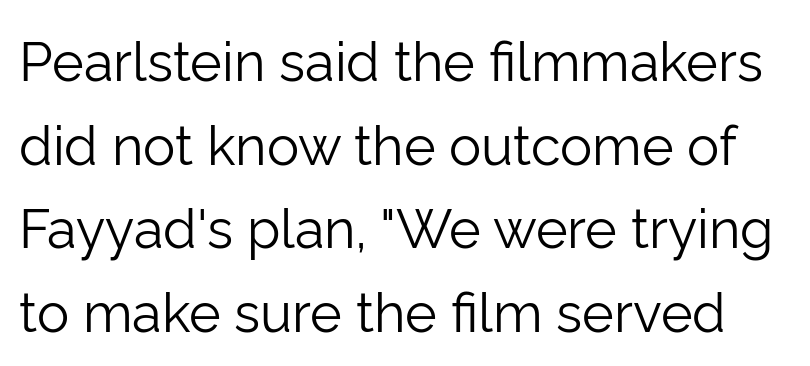
Q: Is the text bold? A: No.
Q: Is the text italic (slanted)? A: No, it is upright.
Q: Is the typeface a serif or a sans-serif typeface? A: Sans-serif.
Q: Is the text underlined? A: No.
Q: Is the spacing between letters normal or unusually wide? A: Normal.
Q: Is the spacing between lines tight, normal or loose? A: Normal.
Q: Width (condensed, normal, or wide)? A: Normal.
Q: Stroke contrast? A: Low.
Q: x-height? A: Medium.
Q: Monospaced? A: No.
